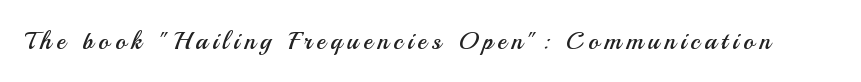
Q: Is the text bold? A: No.
Q: Is the text italic (slanted)? A: Yes.
Q: Is the text underlined? A: No.
Q: Is the spacing between letters normal or unusually wide? A: Unusually wide.
